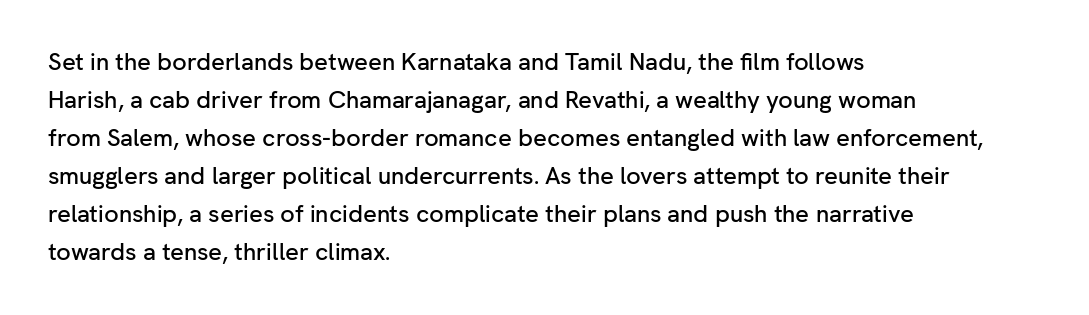
The specimen omits any rule beneath the text block's lines. Alignment: flush left. Italic? Not at all — the glyphs are vertical. The lines sit at an ordinary, default distance from one another. You could call the tracking neutral — neither tight nor loose.
